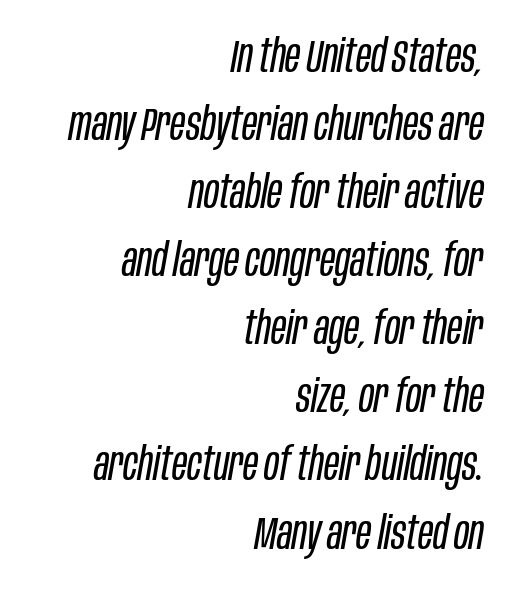
Q: Is the text bold? A: No.
Q: Is the text italic (slanted)? A: Yes, it leans right by about 10 degrees.
Q: Is the text underlined? A: No.
Q: How is the paragraph aligned? A: Right-aligned.
Q: Is the spacing between letters normal or unusually wide? A: Normal.
Q: Is the spacing between lines tight, normal or loose? A: Normal.
Q: Width (condensed, normal, or wide)? A: Condensed.
Q: Stroke contrast? A: Low.
Q: x-height? A: Large.
Q: Monospaced? A: No.
